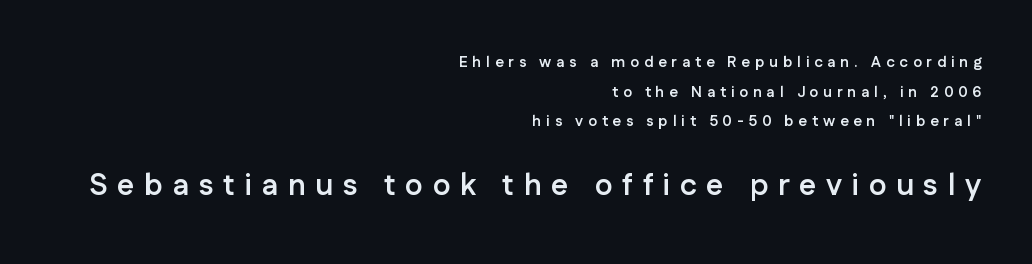
Compare the two chunks: the lower has the greater cap height. Characters follow at a spacing far wider than the type designer built in. Descenders are the only things crossing below the line. Honestly, the rows look like they've been pulled way apart.
